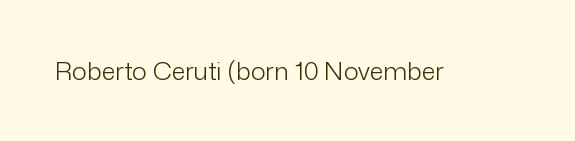
The rendering keeps characters at their native spacing. The font sits on the lighter half of the weight spectrum, regular included. Quick note: underline off. Is there any slant? The stems are plumb.
